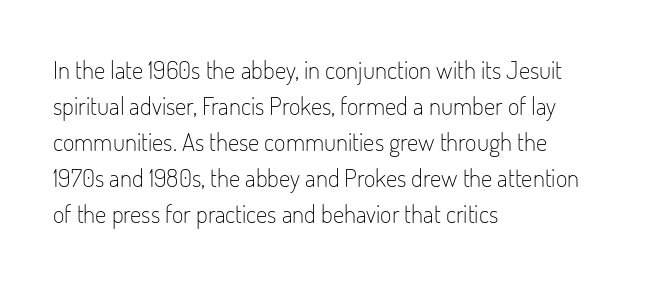
Q: Is the text bold? A: No.
Q: Is the text italic (slanted)? A: No, it is upright.
Q: Is the text underlined? A: No.
Q: How is the paragraph aligned? A: Left-aligned.
Q: Is the spacing between letters normal or unusually wide? A: Normal.
Q: Is the spacing between lines tight, normal or loose? A: Normal.
